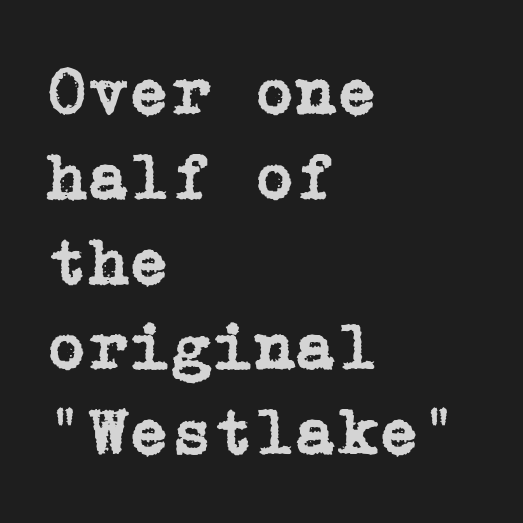
Q: Is the text italic (slanted)? A: No, it is upright.
Q: Is the typeface a serif or a sans-serif typeface? A: Serif.
Q: Is the text underlined? A: No.
Q: How is the paragraph aligned? A: Left-aligned.
Q: Is the spacing between letters normal or unusually wide? A: Normal.
Q: Is the spacing between lines tight, normal or loose? A: Normal.
Q: Width (condensed, normal, or wide)? A: Normal.
Q: Stroke contrast? A: Low.
Q: x-height? A: Medium.
